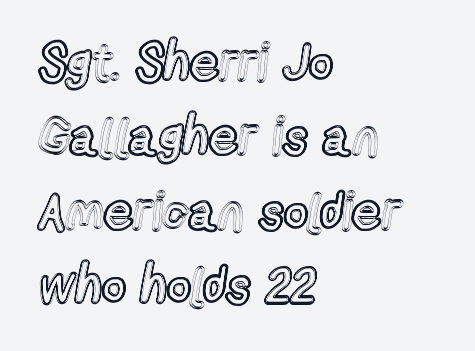
{"width": "condensed", "x_height": "medium", "monospaced": "no", "underline": "no", "align": "left", "line_spacing": "normal", "line_spacing_ratio": 1.43, "letter_spacing": "normal", "letter_spacing_em": 0.0, "glyph_px": 52}
